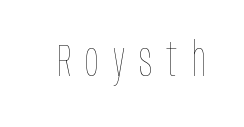
The cut favours lightness, reaching ordinary text weight at its darkest. Here the designer chose a conventional face with non-uniform glyph widths. The gap between lines stays unmarked. Italic? Not at all — the glyphs are vertical. The tracking reads as deliberately expanded to a designer's eye.
